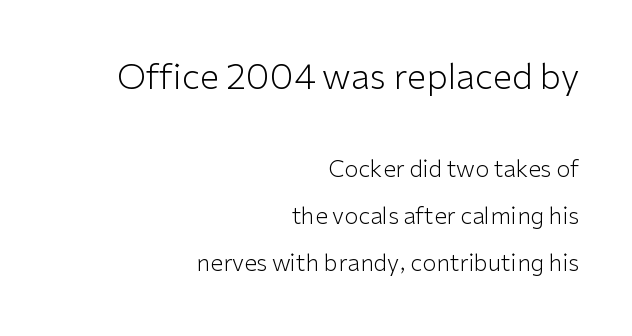
{"serif": "no", "italic": "no", "bold": "no", "weight": "light", "width": "normal", "stroke_contrast": "low", "x_height": "medium", "monospaced": "no", "underline": "no", "align": "right", "line_spacing": "loose", "line_spacing_ratio": 2.05, "letter_spacing": "normal", "letter_spacing_em": 0.0, "larger_block": "first", "size_ratio": 1.52, "glyph_px": 35}
